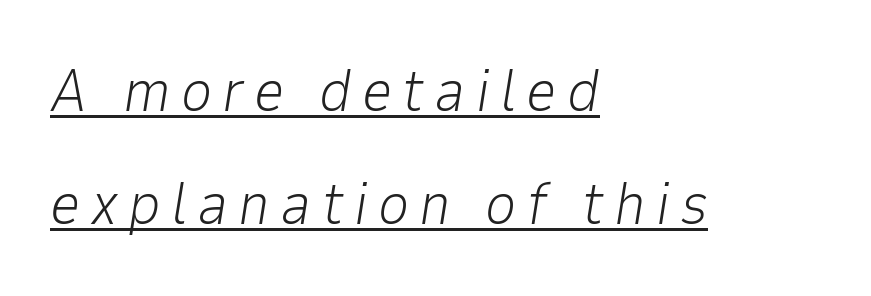
The words here are underlined. Here the designer chose a conventional face with non-uniform glyph widths. The rendering applies a slant to the glyphs. The rendering anchors every line to the left-hand side. Weight: not bold — regular or lighter.
